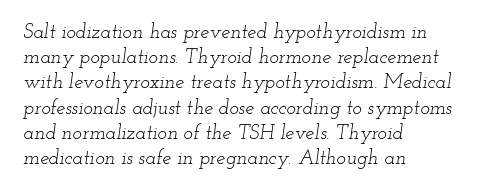
Q: Is the text bold? A: No.
Q: Is the text italic (slanted)? A: Yes, it leans right by about 12 degrees.
Q: Is the text underlined? A: No.
Q: How is the paragraph aligned? A: Left-aligned.
Q: Is the spacing between letters normal or unusually wide? A: Normal.
Q: Is the spacing between lines tight, normal or loose? A: Normal.
